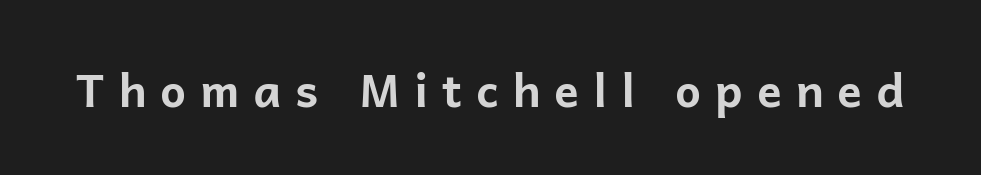
Think of a printed novel: that variable character pitch is what you see here. The foot of each line stays bare and open. Set as a true bold cut, around the 700 mark. Type style note: lacks serifs. Each word looks stretched out because of the extra space between its letters.
